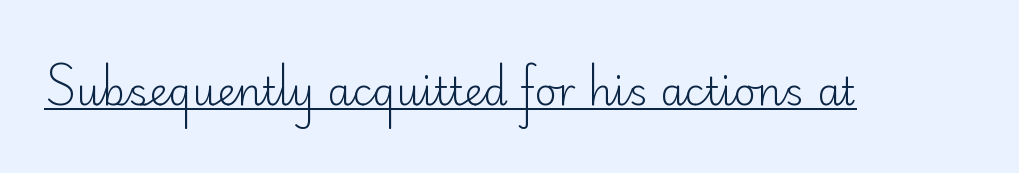
{"serif": "no", "italic": "no", "bold": "no", "weight": "light", "width": "normal", "stroke_contrast": "low", "x_height": "small", "monospaced": "no", "underline": "yes", "letter_spacing": "normal", "letter_spacing_em": 0.0, "glyph_px": 39}
